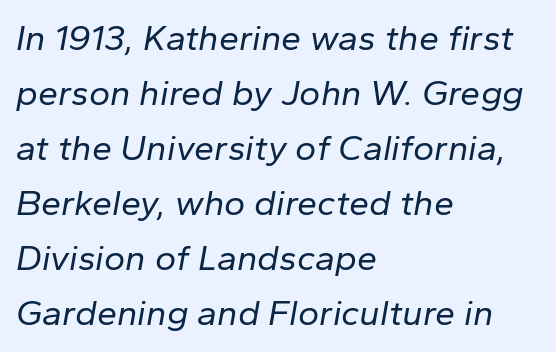
{"italic": "yes", "lean": "right", "slant_degrees": 10, "bold": "no", "weight": "regular", "width": "normal", "stroke_contrast": "low", "x_height": "medium", "monospaced": "no", "underline": "no", "align": "left", "line_spacing": "normal", "line_spacing_ratio": 1.53, "letter_spacing": "normal", "letter_spacing_em": 0.0, "glyph_px": 36}
